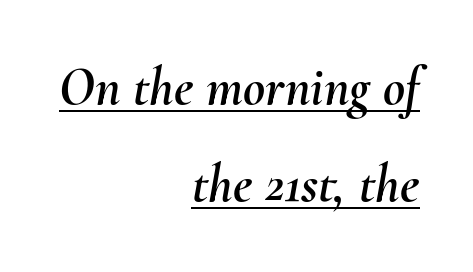
{"italic": "yes", "lean": "right", "slant_degrees": 10, "width": "normal", "stroke_contrast": "medium", "x_height": "small", "monospaced": "no", "underline": "yes", "align": "right", "line_spacing_ratio": 1.8, "letter_spacing": "normal", "letter_spacing_em": 0.0, "glyph_px": 54}
